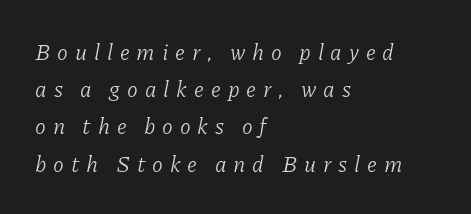
The image shows 22 px text type, italic (leaning right); set left-aligned, normal line spacing (1.69x), unusually wide letter spacing (+0.31 em), not underlined.
